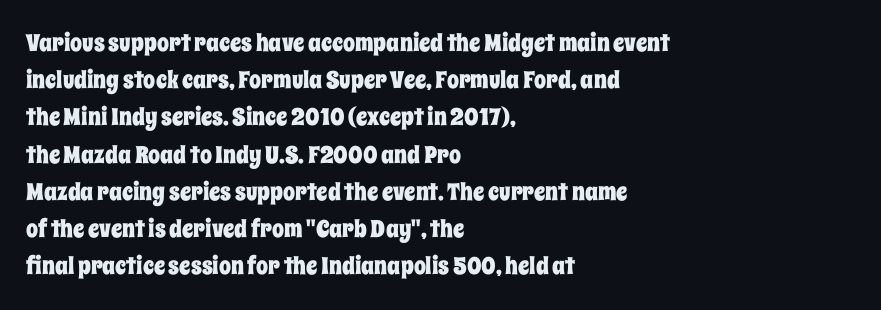
Interline gaps are of average width in this sample. The letters stand upright; this is a roman face. The face used here is rendered with its standard letterfit. Leftover space on each line is placed entirely after the last word. Beneath every word, the page is bare.
